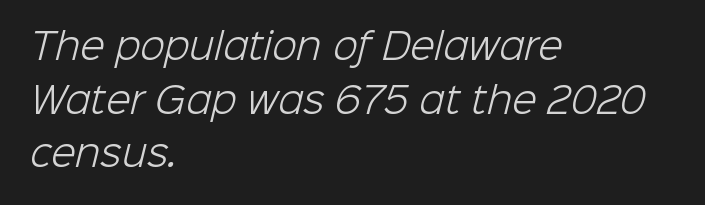
{"serif": "no", "bold": "no", "weight": "light", "width": "normal", "stroke_contrast": "low", "x_height": "medium", "monospaced": "no", "underline": "no", "align": "left", "line_spacing": "normal", "line_spacing_ratio": 1.49, "letter_spacing": "normal", "letter_spacing_em": 0.0, "glyph_px": 36}
